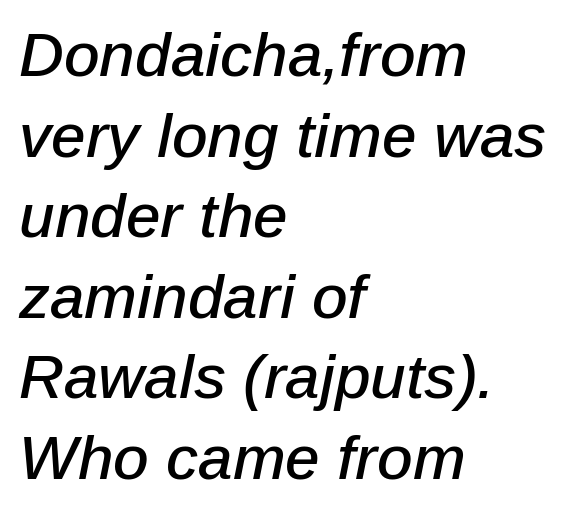
Q: Is the text italic (slanted)? A: Yes, it leans right by about 12 degrees.
Q: Is the text underlined? A: No.
Q: How is the paragraph aligned? A: Left-aligned.
Q: Is the spacing between letters normal or unusually wide? A: Normal.
Q: Is the spacing between lines tight, normal or loose? A: Normal.
Q: Width (condensed, normal, or wide)? A: Normal.
Q: Stroke contrast? A: Low.
Q: x-height? A: Medium.
Q: Monospaced? A: No.
